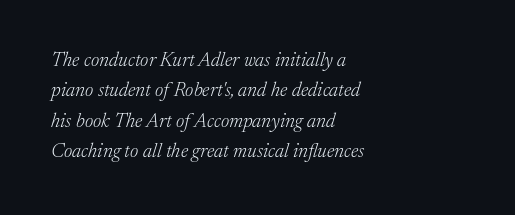
Q: Is the text bold? A: No.
Q: Is the text italic (slanted)? A: Yes, it leans right by about 17 degrees.
Q: Is the text underlined? A: No.
Q: How is the paragraph aligned? A: Left-aligned.
Q: Is the spacing between letters normal or unusually wide? A: Normal.
Q: Is the spacing between lines tight, normal or loose? A: Normal.
